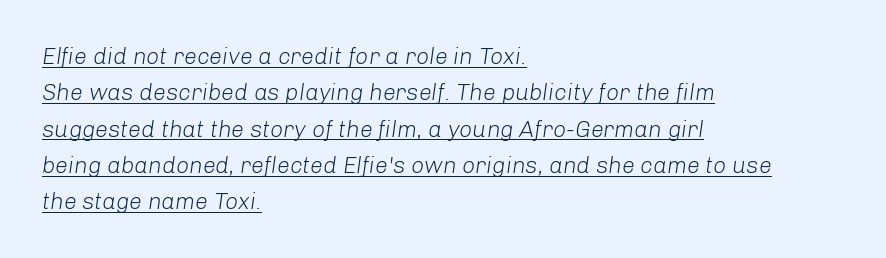
Q: Is the text bold? A: No.
Q: Is the text italic (slanted)? A: Yes, it leans right by about 8 degrees.
Q: Is the text underlined? A: Yes.
Q: How is the paragraph aligned? A: Left-aligned.
Q: Is the spacing between letters normal or unusually wide? A: Normal.
Q: Is the spacing between lines tight, normal or loose? A: Normal.
